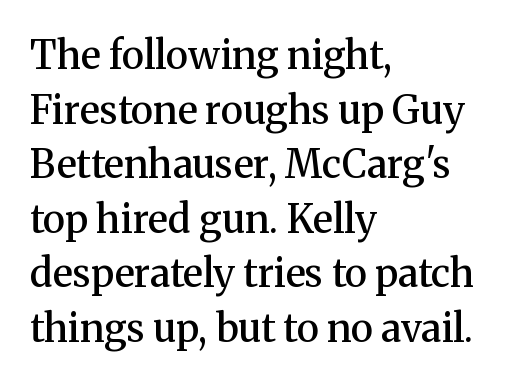
Q: Is the text bold? A: Semi-bold.
Q: Is the text italic (slanted)? A: No, it is upright.
Q: Is the typeface a serif or a sans-serif typeface? A: Serif.
Q: Is the text underlined? A: No.
Q: How is the paragraph aligned? A: Left-aligned.
Q: Is the spacing between letters normal or unusually wide? A: Normal.
Q: Is the spacing between lines tight, normal or loose? A: Normal.
Q: Width (condensed, normal, or wide)? A: Normal.
Q: Stroke contrast? A: Medium.
Q: x-height? A: Medium.
Q: Monospaced? A: No.
